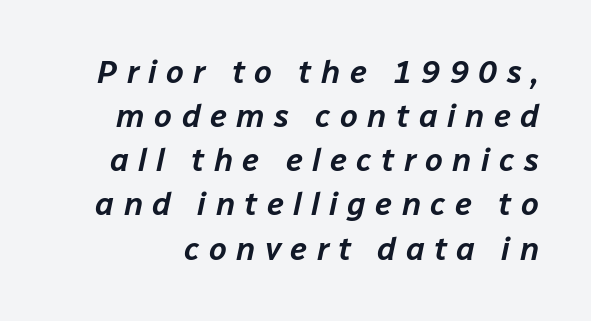
Q: Is the text italic (slanted)? A: Yes, it leans right by about 12 degrees.
Q: Is the text underlined? A: No.
Q: Is the spacing between letters normal or unusually wide? A: Unusually wide.
Q: Is the spacing between lines tight, normal or loose? A: Normal.
Q: Width (condensed, normal, or wide)? A: Normal.
Q: Stroke contrast? A: Low.
Q: x-height? A: Medium.
Q: Monospaced? A: No.
